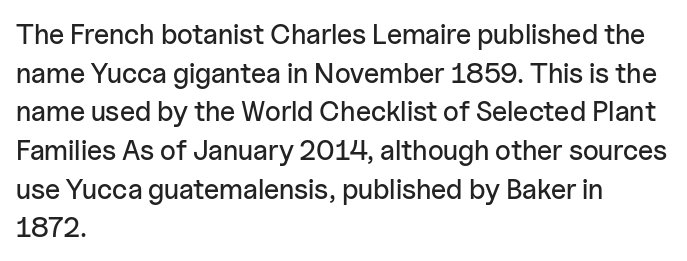
Q: Is the text italic (slanted)? A: No, it is upright.
Q: Is the typeface a serif or a sans-serif typeface? A: Sans-serif.
Q: Is the text underlined? A: No.
Q: How is the paragraph aligned? A: Left-aligned.
Q: Is the spacing between letters normal or unusually wide? A: Normal.
Q: Is the spacing between lines tight, normal or loose? A: Normal.
Q: Width (condensed, normal, or wide)? A: Normal.
Q: Stroke contrast? A: Low.
Q: x-height? A: Medium.
Q: Monospaced? A: No.
